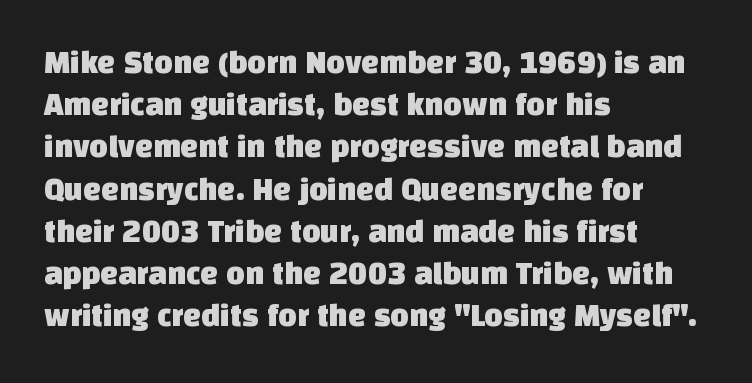
{"serif": "no", "width": "normal", "stroke_contrast": "low", "x_height": "large", "monospaced": "no", "underline": "no", "align": "left", "line_spacing": "normal", "line_spacing_ratio": 1.32, "letter_spacing": "normal", "letter_spacing_em": 0.0, "glyph_px": 32}
